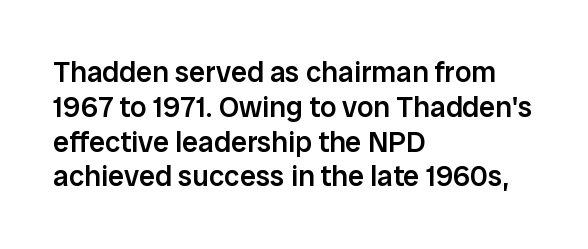
Q: Is the text bold? A: Semi-bold.
Q: Is the text italic (slanted)? A: No, it is upright.
Q: Is the typeface a serif or a sans-serif typeface? A: Sans-serif.
Q: Is the text underlined? A: No.
Q: How is the paragraph aligned? A: Left-aligned.
Q: Is the spacing between letters normal or unusually wide? A: Normal.
Q: Width (condensed, normal, or wide)? A: Normal.
Q: Stroke contrast? A: Low.
Q: x-height? A: Medium.
Q: Monospaced? A: No.
